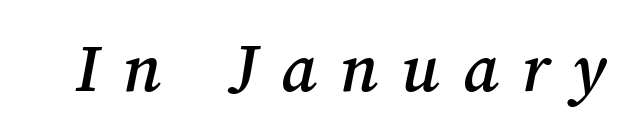
The image shows 72 px text type; set unusually wide letter spacing (+0.32 em), not underlined; medium stroke contrast and a medium x-height.
